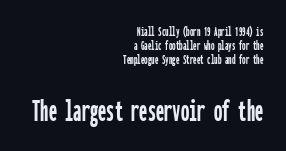
No word sits above an underline. Think of a typewriter: that constant character pitch is what you see here. A student would notice the bottom passage is typeset larger than what precedes it. These lines keep a tight, regular rhythm from letter to letter. Baseline-to-baseline distance is barely more than the letter height. This rendering uses right alignment, leaving the left contour irregular.
